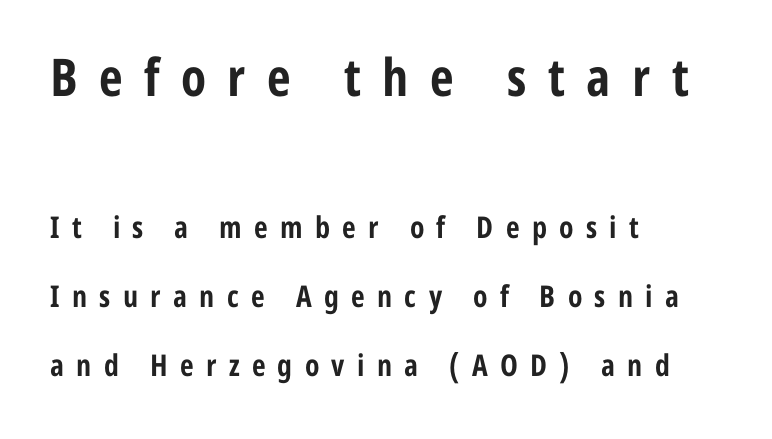
Q: Is the text bold? A: Yes.
Q: Is the text italic (slanted)? A: No, it is upright.
Q: Is the typeface a serif or a sans-serif typeface? A: Sans-serif.
Q: Is the text underlined? A: No.
Q: How is the paragraph aligned? A: Left-aligned.
Q: Is the spacing between letters normal or unusually wide? A: Unusually wide.
Q: Is the spacing between lines tight, normal or loose? A: Loose.
Q: Which block of text is set in a larger size, the first (top) or the second (bottom)? A: The first (top) one.
Q: Width (condensed, normal, or wide)? A: Condensed.
Q: Stroke contrast? A: Low.
Q: x-height? A: Medium.
Q: Monospaced? A: No.
